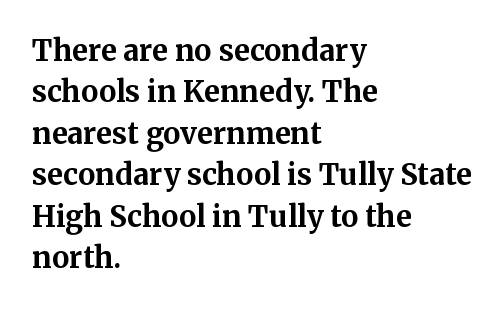
Q: Is the text bold? A: Yes.
Q: Is the text italic (slanted)? A: No, it is upright.
Q: Is the typeface a serif or a sans-serif typeface? A: Serif.
Q: Is the text underlined? A: No.
Q: How is the paragraph aligned? A: Left-aligned.
Q: Is the spacing between letters normal or unusually wide? A: Normal.
Q: Is the spacing between lines tight, normal or loose? A: Normal.
Q: Width (condensed, normal, or wide)? A: Normal.
Q: Stroke contrast? A: Medium.
Q: x-height? A: Medium.
Q: Monospaced? A: No.
